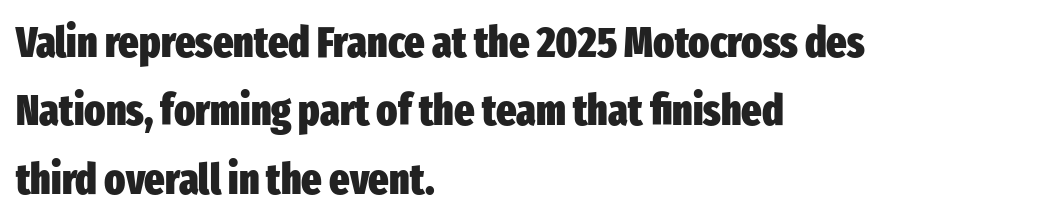
The image shows 43 px heavy, condensed sans-serif type, upright; set left-aligned, normal line spacing (1.59x), normal letter spacing, not underlined; low stroke contrast and a medium x-height.
